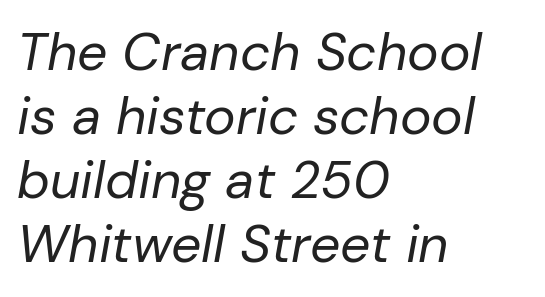
Q: Is the text bold? A: No.
Q: Is the text italic (slanted)? A: Yes, it leans right by about 10 degrees.
Q: Is the text underlined? A: No.
Q: How is the paragraph aligned? A: Left-aligned.
Q: Is the spacing between letters normal or unusually wide? A: Normal.
Q: Width (condensed, normal, or wide)? A: Normal.
Q: Stroke contrast? A: Low.
Q: x-height? A: Medium.
Q: Monospaced? A: No.
